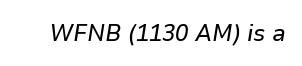
Q: Is the text italic (slanted)? A: Yes, it leans right by about 9 degrees.
Q: Is the text underlined? A: No.
Q: Is the spacing between letters normal or unusually wide? A: Normal.
